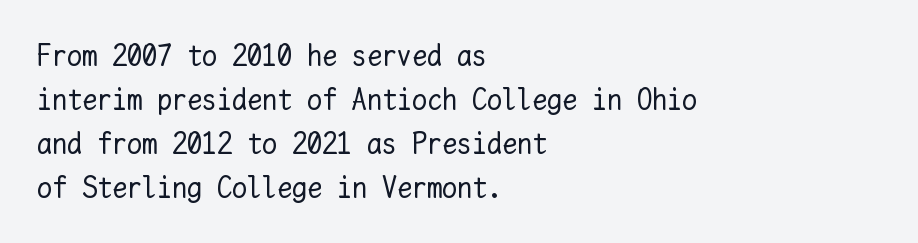
The ragged edge is on the right, which tells us the setting is flush left. The strokes carry an ordinary text weight at most. Tall strokes in this sample are plumb rather than angled. Inter-character spacing is left at the font's built-in metrics.
